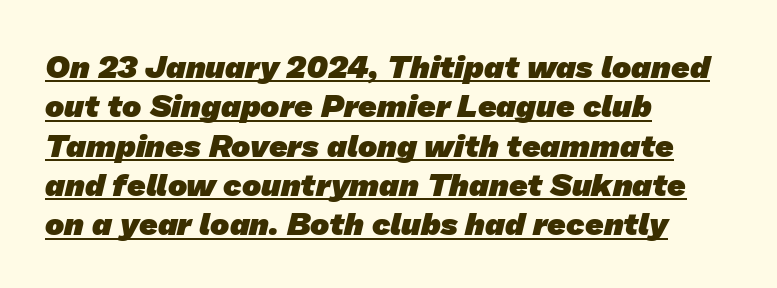
The image shows 32 px heavy sans-serif type; set left-aligned, line spacing 1.23x, normal letter spacing, underlined; low stroke contrast and a medium x-height.
